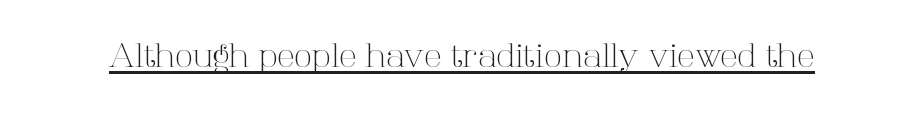
{"serif": "yes", "italic": "no", "bold": "no", "weight": "light", "width": "normal", "stroke_contrast": "high", "x_height": "medium", "monospaced": "no", "underline": "yes", "letter_spacing": "normal", "letter_spacing_em": 0.0, "glyph_px": 33}
